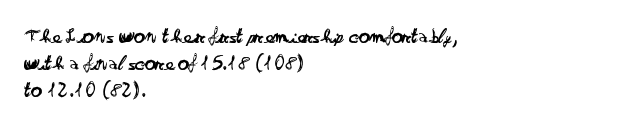
{"italic": "no", "bold": "no", "underline": "no", "align": "left", "line_spacing_ratio": 1.22, "letter_spacing": "normal", "letter_spacing_em": 0.0, "glyph_px": 22}
